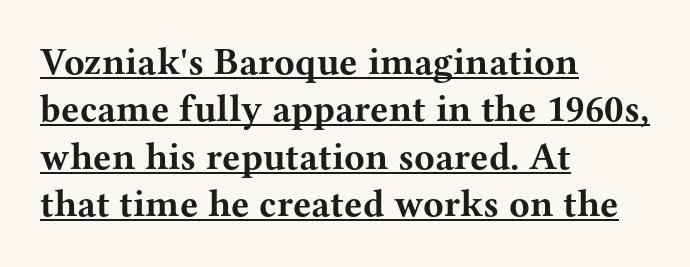
The image shows 38 px bold, wide serif type, upright; set left-aligned, normal line spacing (1.25x), normal letter spacing, underlined; medium stroke contrast and a medium x-height.
